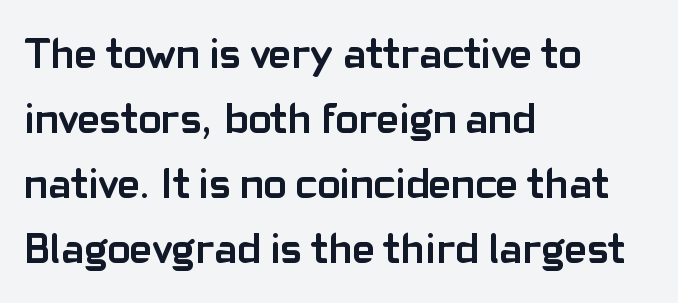
The image shows 43 px semibold sans-serif type, upright; set left-aligned, normal line spacing (1.51x), normal letter spacing, not underlined; low stroke contrast and a medium x-height.
